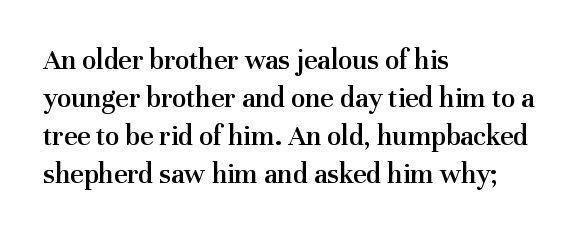
The image shows 29 px semibold serif type, upright; set left-aligned, normal line spacing (1.31x), normal letter spacing, not underlined; medium stroke contrast and a medium x-height.
